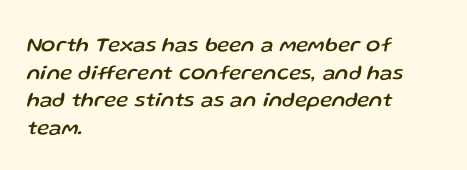
The image shows 21 px text type, italic (leaning right); set left-aligned, normal line spacing (1.32x), normal letter spacing, not underlined.
